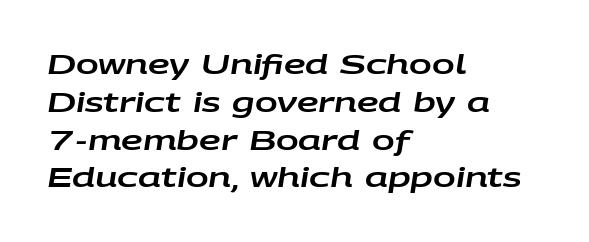
Style check: oblique. Tracking here is standard; glyphs follow each other at the usual distance. A bare baseline throughout the passage. Teacher's note: observe the even left margin — that is flush-left alignment. Interline gaps are of average width in this sample.
